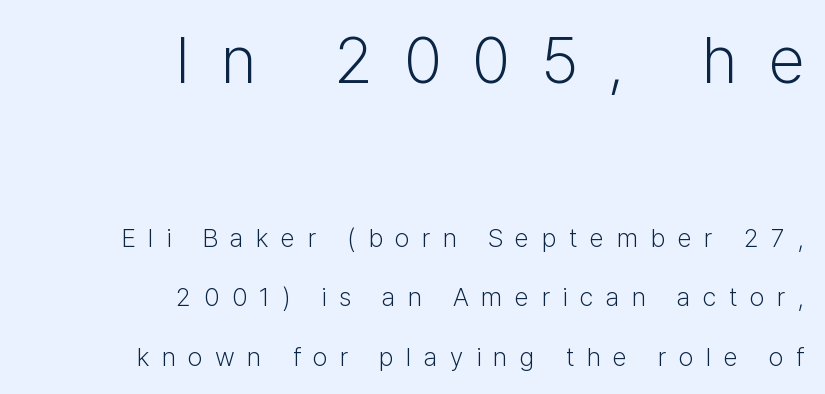
Q: Is the text bold? A: No.
Q: Is the text italic (slanted)? A: No, it is upright.
Q: Is the typeface a serif or a sans-serif typeface? A: Sans-serif.
Q: Is the text underlined? A: No.
Q: How is the paragraph aligned? A: Right-aligned.
Q: Is the spacing between letters normal or unusually wide? A: Unusually wide.
Q: Is the spacing between lines tight, normal or loose? A: Loose.
Q: Which block of text is set in a larger size, the first (top) or the second (bottom)? A: The first (top) one.
Q: Width (condensed, normal, or wide)? A: Normal.
Q: Stroke contrast? A: Low.
Q: x-height? A: Medium.
Q: Monospaced? A: No.
